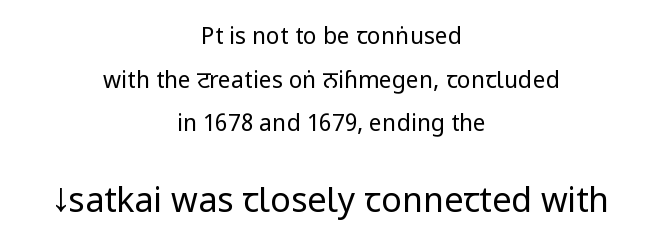
The image shows 34 px regular-weight, condensed sans-serif type, upright; set centered, loose line spacing (1.9x), normal letter spacing, not underlined; the second (bottom) block is 1.48x larger; low stroke contrast and a large x-height.
